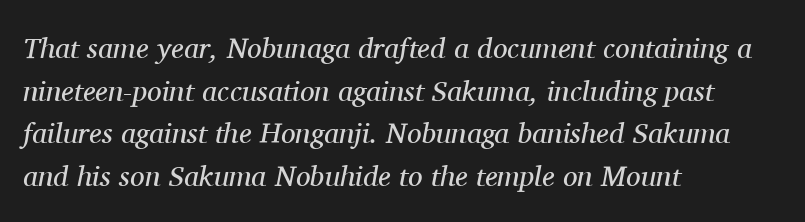
Q: Is the text bold? A: No.
Q: Is the text italic (slanted)? A: Yes, it leans right by about 11 degrees.
Q: Is the typeface a serif or a sans-serif typeface? A: Serif.
Q: Is the text underlined? A: No.
Q: How is the paragraph aligned? A: Left-aligned.
Q: Is the spacing between letters normal or unusually wide? A: Normal.
Q: Is the spacing between lines tight, normal or loose? A: Normal.
Q: Width (condensed, normal, or wide)? A: Normal.
Q: Stroke contrast? A: Medium.
Q: x-height? A: Medium.
Q: Monospaced? A: No.
